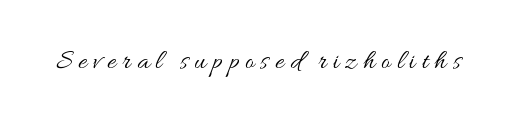
{"bold": "no", "underline": "no", "letter_spacing": "wide", "letter_spacing_em": 0.23, "glyph_px": 27}
